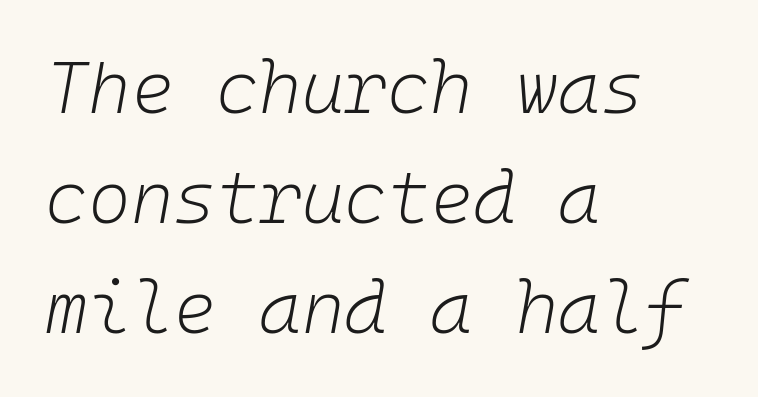
Does extra space separate the letters? No, they use regular spacing. The paragraph shown leans on its left margin. The characters are drawn with everyday or finer stroke widths. This rendering features lettering with no underline. Is this a fixed-width face? Yes — each glyph sits in an identical cell. The vertical gap from one line to the next is medium.
